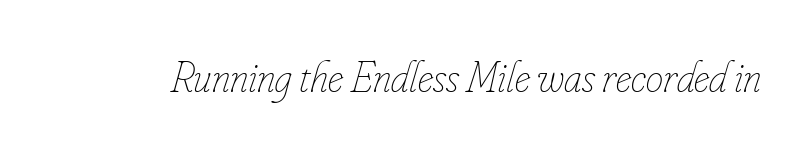
{"italic": "yes", "lean": "right", "slant_degrees": 16, "bold": "no", "weight": "thin", "width": "condensed", "stroke_contrast": "low", "x_height": "small", "monospaced": "no", "underline": "no", "letter_spacing": "normal", "letter_spacing_em": 0.0, "glyph_px": 44}
